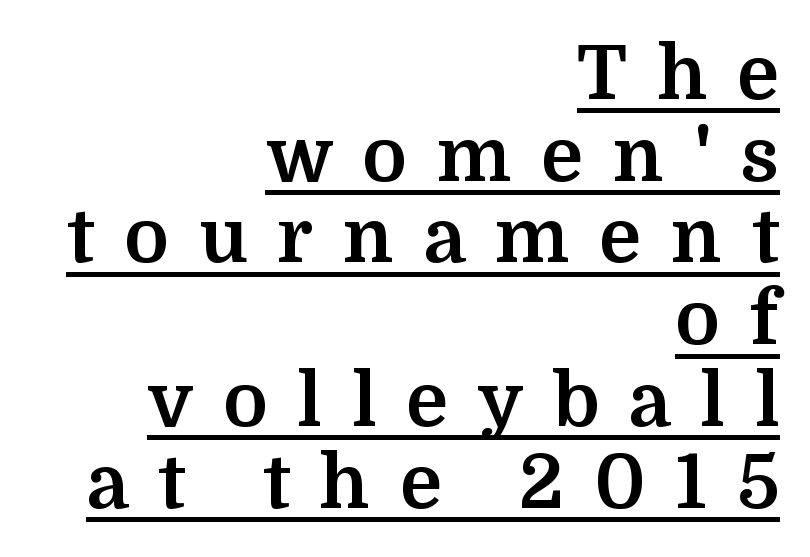
Between one letter and the next there's a generous, obvious gap. The face used here appears with an underline applied. The designer dialed line spacing down below the default. The axis of the letterforms is exactly vertical.
